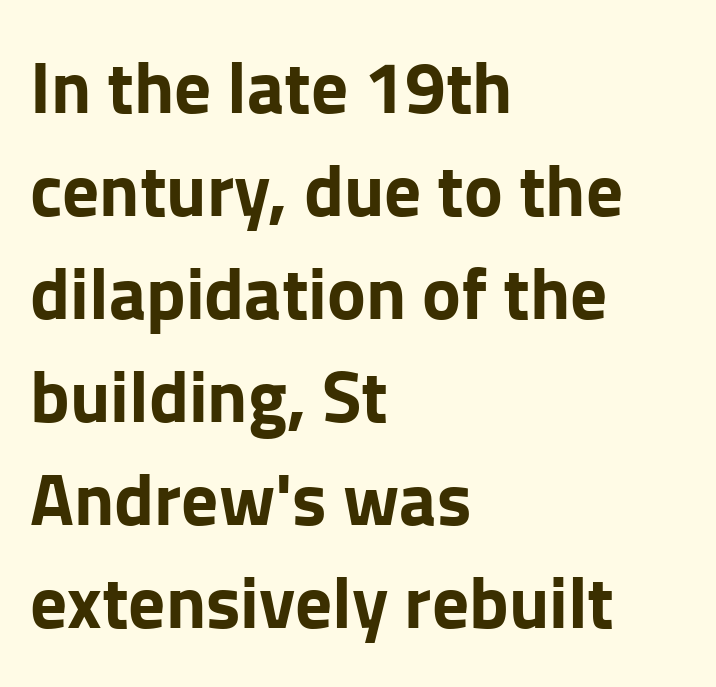
Q: Is the text bold? A: Yes.
Q: Is the text italic (slanted)? A: No, it is upright.
Q: Is the typeface a serif or a sans-serif typeface? A: Sans-serif.
Q: Is the text underlined? A: No.
Q: How is the paragraph aligned? A: Left-aligned.
Q: Is the spacing between letters normal or unusually wide? A: Normal.
Q: Is the spacing between lines tight, normal or loose? A: Normal.
Q: Width (condensed, normal, or wide)? A: Normal.
Q: Stroke contrast? A: Low.
Q: x-height? A: Medium.
Q: Monospaced? A: No.
